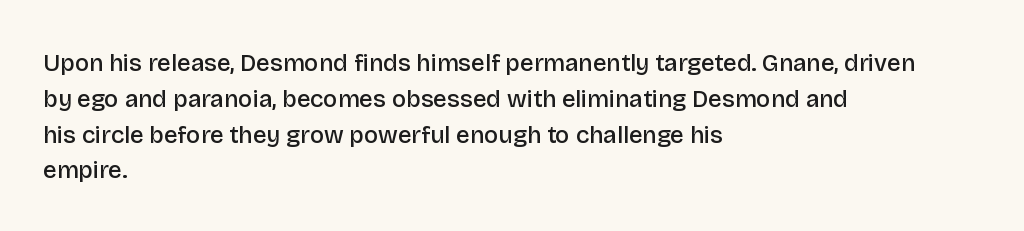
Q: Is the text bold? A: Semi-bold.
Q: Is the text italic (slanted)? A: No, it is upright.
Q: Is the text underlined? A: No.
Q: How is the paragraph aligned? A: Left-aligned.
Q: Is the spacing between letters normal or unusually wide? A: Normal.
Q: Is the spacing between lines tight, normal or loose? A: Normal.
